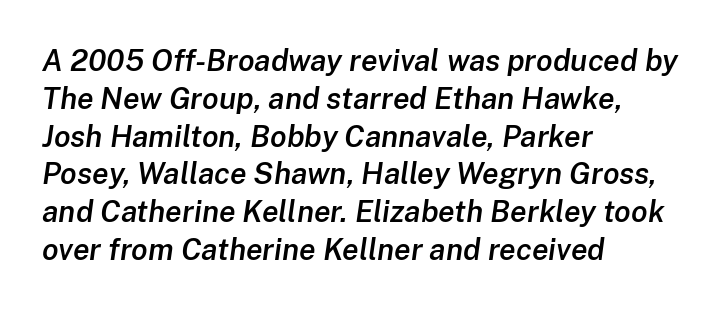
The image shows 30 px semibold type, italic (leaning right); set left-aligned, normal line spacing (1.26x), normal letter spacing, not underlined; low stroke contrast and a medium x-height.
